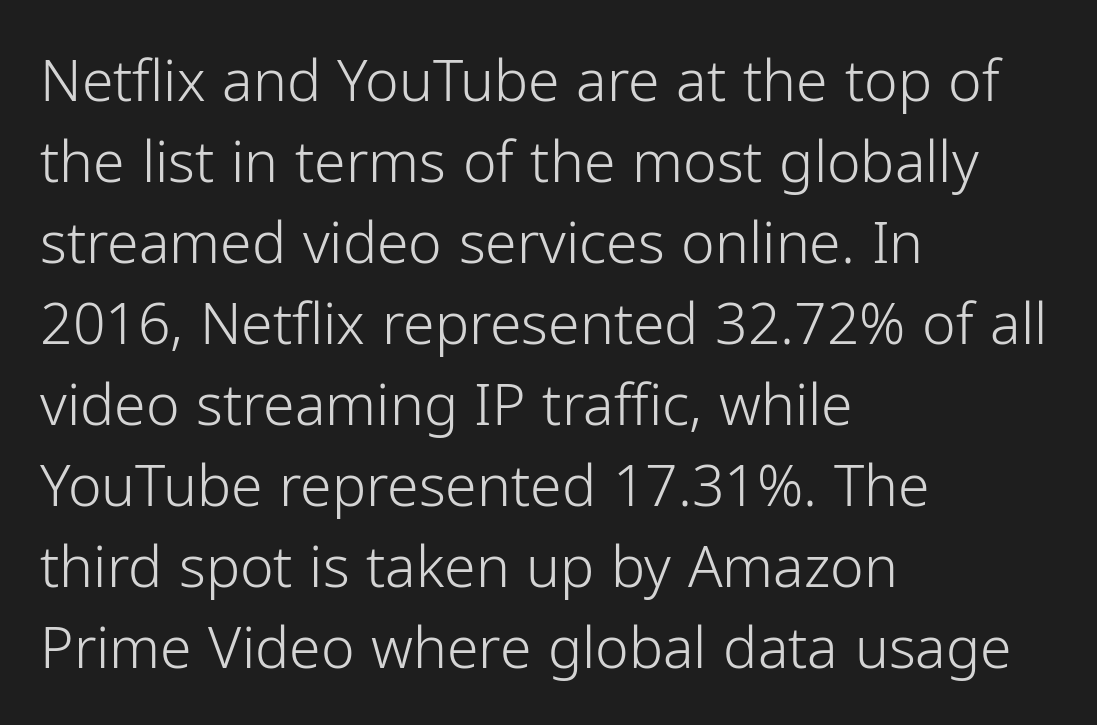
The passage shown is not bold in any degree. The passage shown is typeset with a sans-serif family. This sample keeps an unexceptional amount of space between lines. Italic? Not at all — the glyphs are vertical. You could not count columns in this text — the font is proportionally spaced.
